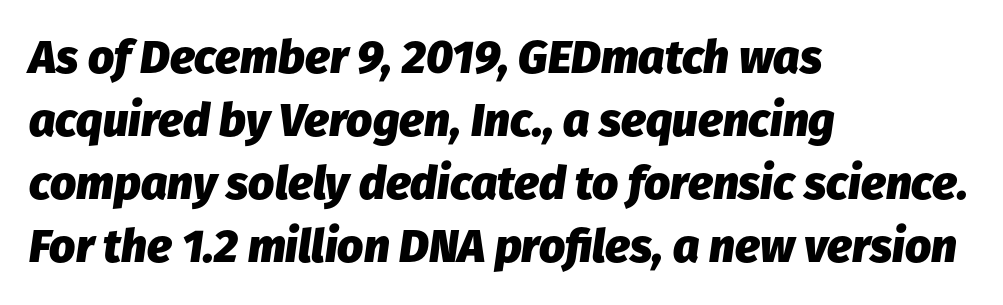
Q: Is the text bold? A: Yes.
Q: Is the text italic (slanted)? A: Yes, it leans right by about 8 degrees.
Q: Is the text underlined? A: No.
Q: How is the paragraph aligned? A: Left-aligned.
Q: Is the spacing between letters normal or unusually wide? A: Normal.
Q: Is the spacing between lines tight, normal or loose? A: Normal.
Q: Width (condensed, normal, or wide)? A: Normal.
Q: Stroke contrast? A: Low.
Q: x-height? A: Medium.
Q: Monospaced? A: No.
